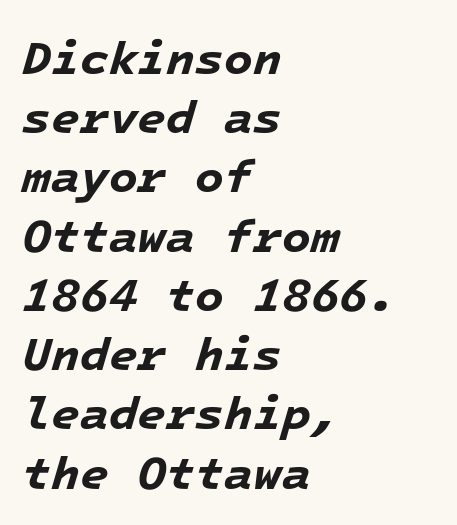
The image shows 47 px bold type, italic (leaning right), monospaced; set left-aligned, normal line spacing (1.26x), normal letter spacing, not underlined; low stroke contrast and a medium x-height.
